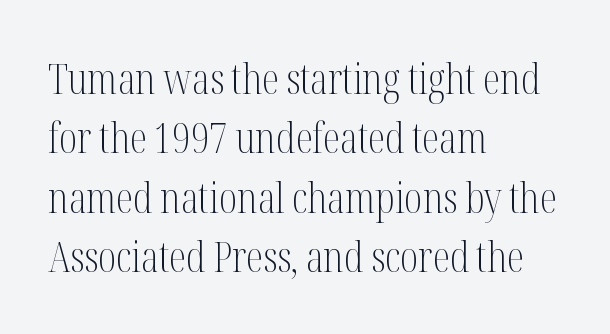
{"serif": "yes", "italic": "no", "bold": "no", "weight": "light", "width": "condensed", "stroke_contrast": "medium", "x_height": "medium", "monospaced": "no", "underline": "no", "align": "left", "line_spacing": "normal", "line_spacing_ratio": 1.38, "letter_spacing": "normal", "letter_spacing_em": 0.0, "glyph_px": 43}
